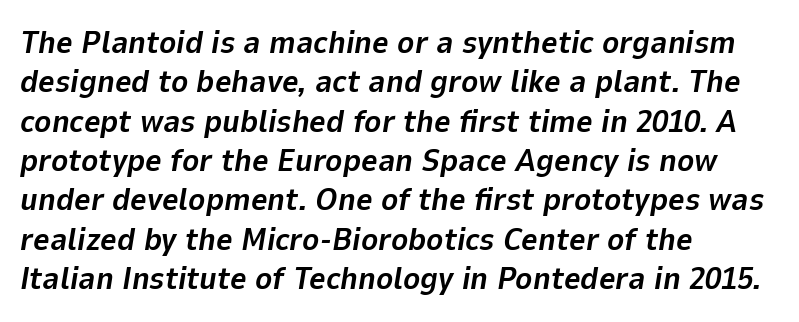
The image shows 32 px bold type, italic (leaning right); set left-aligned, line spacing 1.23x, normal letter spacing, not underlined; low stroke contrast and a medium x-height.
